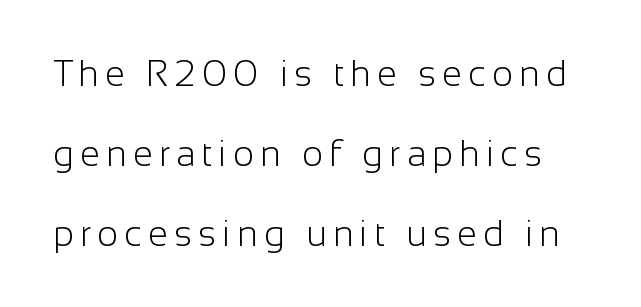
Q: Is the text bold? A: No.
Q: Is the text italic (slanted)? A: No, it is upright.
Q: Is the typeface a serif or a sans-serif typeface? A: Sans-serif.
Q: Is the text underlined? A: No.
Q: Is the spacing between lines tight, normal or loose? A: Loose.
Q: Width (condensed, normal, or wide)? A: Normal.
Q: Stroke contrast? A: Low.
Q: x-height? A: Medium.
Q: Monospaced? A: No.
